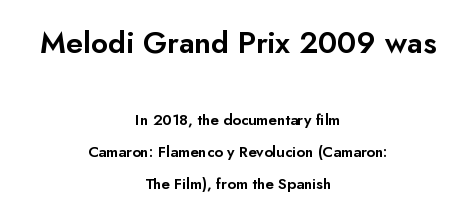
Q: Is the text italic (slanted)? A: No, it is upright.
Q: Is the typeface a serif or a sans-serif typeface? A: Sans-serif.
Q: Is the text underlined? A: No.
Q: How is the paragraph aligned? A: Centered.
Q: Is the spacing between letters normal or unusually wide? A: Normal.
Q: Is the spacing between lines tight, normal or loose? A: Loose.
Q: Which block of text is set in a larger size, the first (top) or the second (bottom)? A: The first (top) one.
Q: Width (condensed, normal, or wide)? A: Normal.
Q: Stroke contrast? A: Low.
Q: x-height? A: Small.
Q: Monospaced? A: No.
